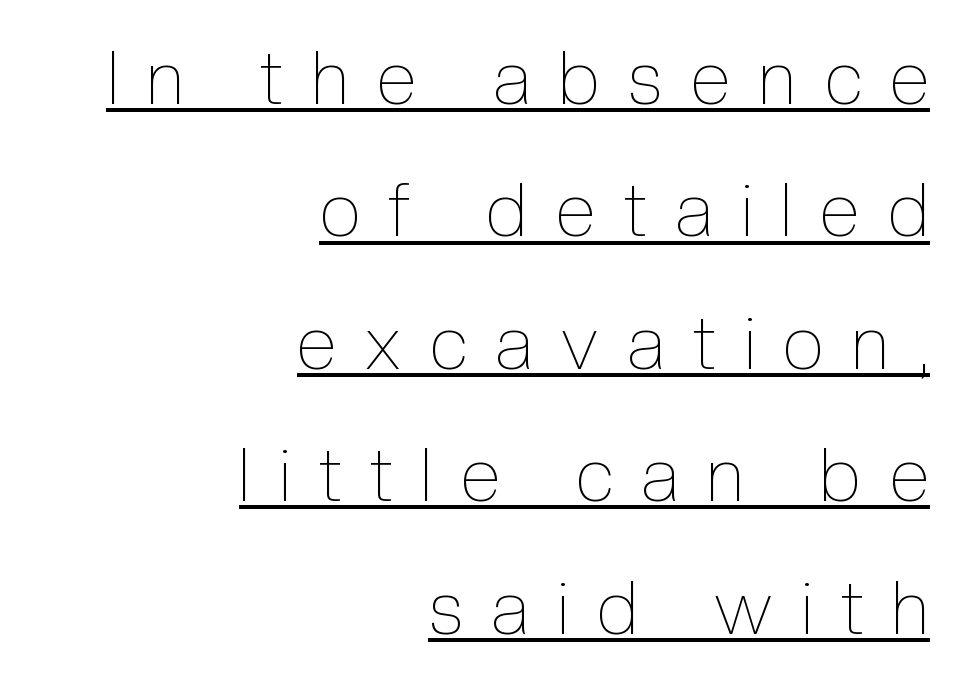
Q: Is the text bold? A: No.
Q: Is the text italic (slanted)? A: No, it is upright.
Q: Is the text underlined? A: Yes.
Q: How is the paragraph aligned? A: Right-aligned.
Q: Is the spacing between letters normal or unusually wide? A: Unusually wide.
Q: Width (condensed, normal, or wide)? A: Condensed.
Q: x-height? A: Medium.
Q: Monospaced? A: No.
